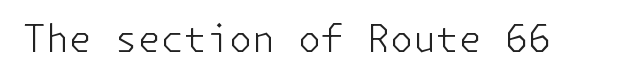
This rendering employs a face without finishing strokes, i.e., a sans-serif. Letters rest on an invisible, unmarked baseline. Think standard paragraph weight, or any step lighter than that. Compared with typical body copy, the letter spacing here is the same. Vertical strokes here are truly vertical.
